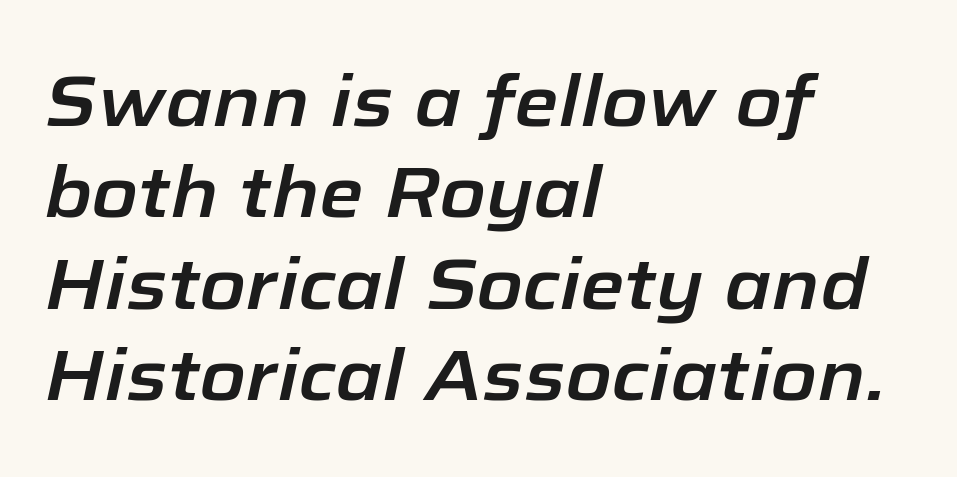
Q: Is the text italic (slanted)? A: Yes, it leans right by about 12 degrees.
Q: Is the text underlined? A: No.
Q: How is the paragraph aligned? A: Left-aligned.
Q: Is the spacing between letters normal or unusually wide? A: Normal.
Q: Is the spacing between lines tight, normal or loose? A: Normal.
Q: Width (condensed, normal, or wide)? A: Normal.
Q: Stroke contrast? A: Low.
Q: x-height? A: Medium.
Q: Monospaced? A: No.
